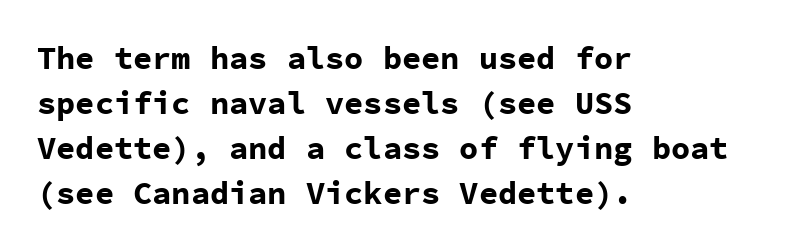
Descenders are the only things crossing below the line. You could count columns in this text — the font is strictly monospaced. Horizontal alignment here is leftward, the default for most running prose. Typographically, this falls in the sans-serif category.
